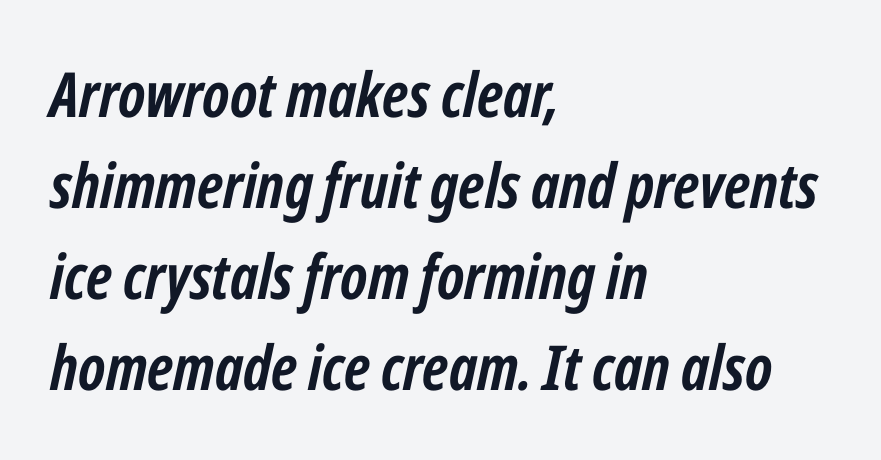
{"italic": "yes", "lean": "right", "slant_degrees": 12, "bold": "yes", "weight": "semibold", "width": "condensed", "stroke_contrast": "low", "x_height": "medium", "monospaced": "no", "underline": "no", "align": "left", "line_spacing": "normal", "line_spacing_ratio": 1.47, "letter_spacing": "normal", "letter_spacing_em": 0.0, "glyph_px": 62}
